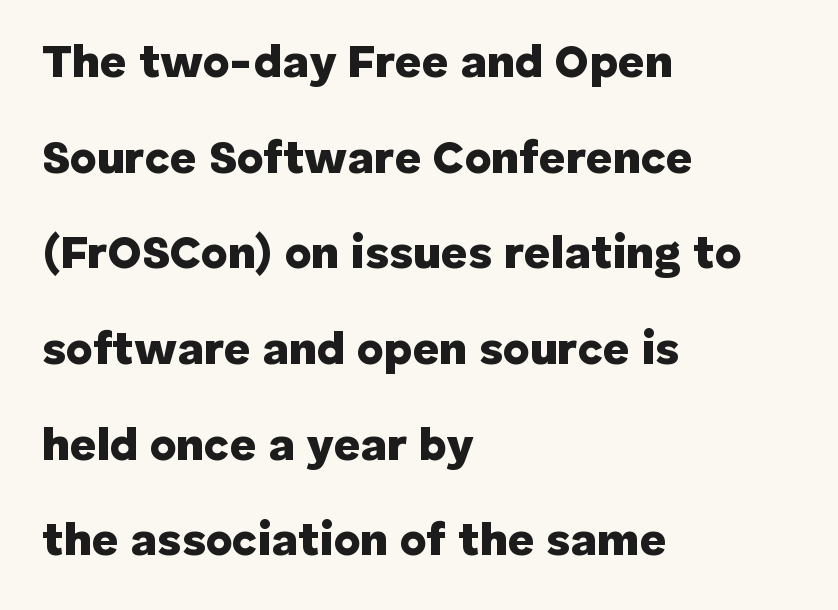
Q: Is the text bold? A: Yes.
Q: Is the text italic (slanted)? A: No, it is upright.
Q: Is the typeface a serif or a sans-serif typeface? A: Sans-serif.
Q: Is the text underlined? A: No.
Q: How is the paragraph aligned? A: Left-aligned.
Q: Is the spacing between letters normal or unusually wide? A: Normal.
Q: Is the spacing between lines tight, normal or loose? A: Loose.
Q: Width (condensed, normal, or wide)? A: Normal.
Q: Stroke contrast? A: Low.
Q: x-height? A: Medium.
Q: Monospaced? A: No.
